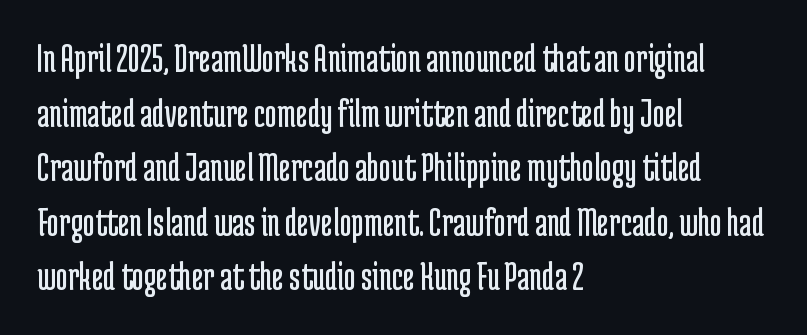
{"serif": "no", "italic": "no", "bold": "no", "weight": "regular", "width": "condensed", "stroke_contrast": "low", "x_height": "medium", "monospaced": "no", "underline": "no", "align": "left", "line_spacing": "normal", "line_spacing_ratio": 1.33, "letter_spacing": "normal", "letter_spacing_em": 0.0, "glyph_px": 41}
